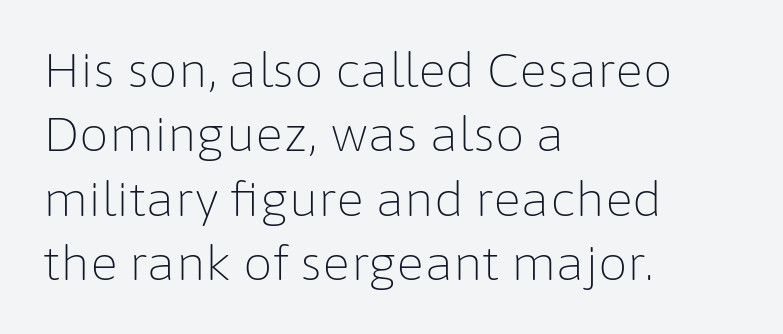
{"serif": "no", "italic": "no", "bold": "no", "weight": "light", "width": "normal", "stroke_contrast": "low", "x_height": "medium", "monospaced": "no", "underline": "no", "align": "left", "line_spacing": "normal", "line_spacing_ratio": 1.37, "letter_spacing": "normal", "letter_spacing_em": 0.0, "glyph_px": 47}
